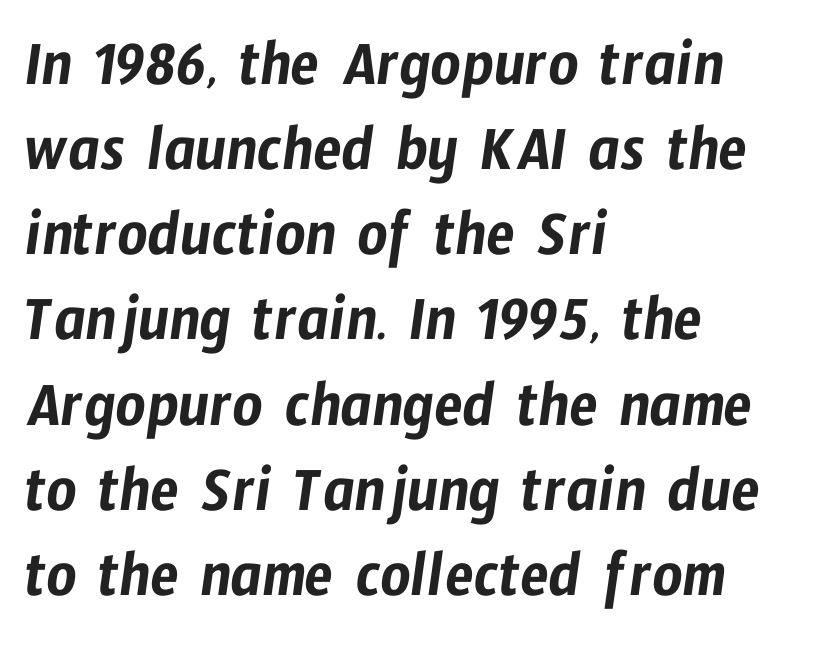
{"serif": "no", "width": "condensed", "stroke_contrast": "low", "x_height": "medium", "monospaced": "no", "underline": "no", "align": "left", "line_spacing": "normal", "line_spacing_ratio": 1.29, "letter_spacing": "normal", "letter_spacing_em": 0.0, "glyph_px": 66}
